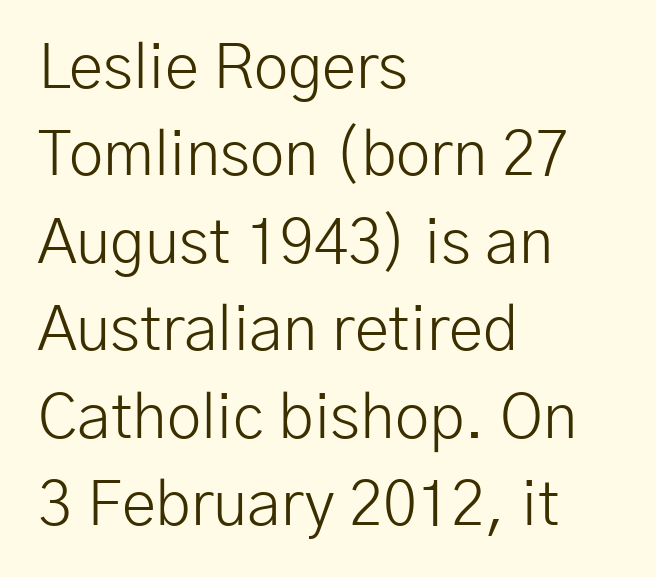
Which margin do the lines hug? The left one — the right edge is uneven. The line texture is even and compact thanks to regular tracking. Evenly set lines give the paragraph a standard silhouette. The characters display no serif detailing; their extremities are plain. Does the lettering tilt? It doesn't — this is upright. Each letter keeps its own natural width here, so spacing adapts to shape.
